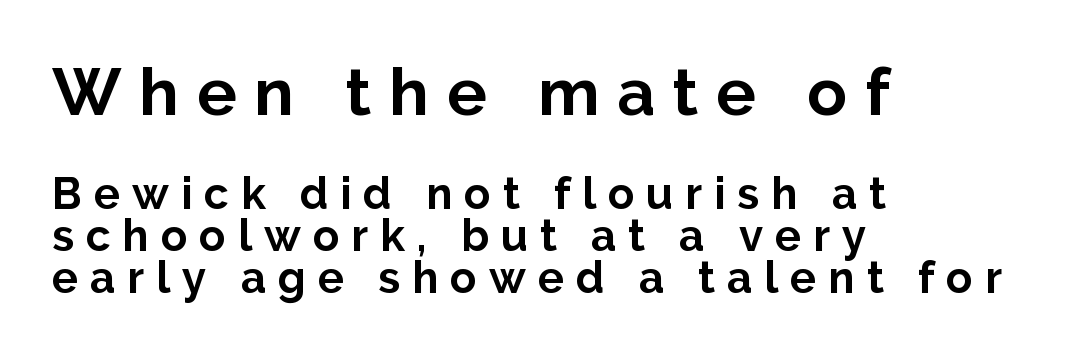
{"serif": "no", "italic": "no", "bold": "yes", "weight": "bold", "width": "normal", "stroke_contrast": "low", "x_height": "medium", "monospaced": "no", "underline": "no", "align": "left", "line_spacing": "tight", "line_spacing_ratio": 0.95, "letter_spacing": "wide", "letter_spacing_em": 0.27, "larger_block": "first", "size_ratio": 1.5, "glyph_px": 66}
